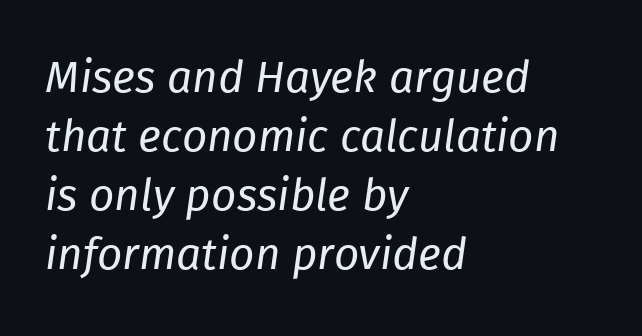
{"italic": "yes", "lean": "right", "slant_degrees": 8, "bold": "no", "weight": "regular", "width": "normal", "stroke_contrast": "low", "x_height": "medium", "monospaced": "no", "underline": "no", "align": "left", "line_spacing": "normal", "line_spacing_ratio": 1.34, "letter_spacing": "normal", "letter_spacing_em": 0.0, "glyph_px": 44}
